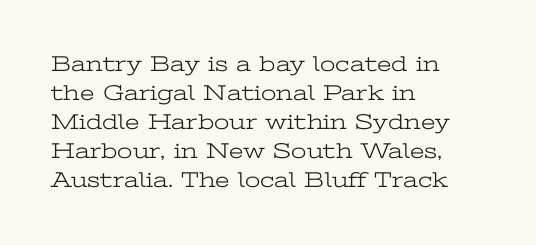
Tall strokes in this sample are plumb rather than angled. The passage shown has conventional tracking throughout. Every row of glyphs begins at an identical x-position on the left. A normal amount of white space separates one row of letters from the next. Type without underlining.
